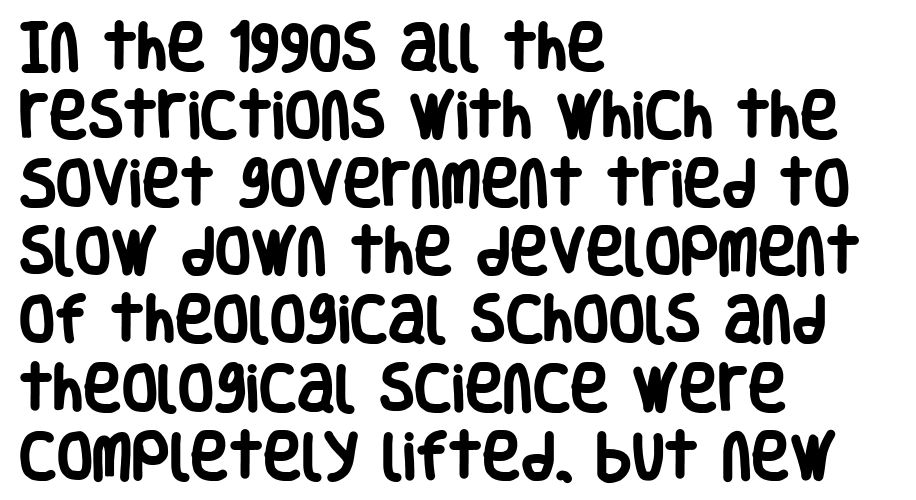
Standard letterfit; no display-style spreading of the glyphs. How would I describe the line gaps? Plain and ordinary. Which margin do the lines hug? The left one — the right edge is uneven. Plain, unruled lines of type. Pretty heavy lettering here — definitely bold. Do the characters align in a grid? No, the font is proportional.
